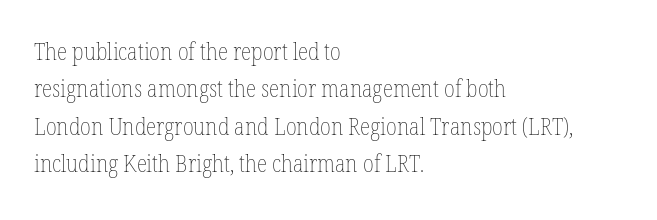
{"italic": "no", "bold": "no", "underline": "no", "align": "left", "line_spacing": "normal", "line_spacing_ratio": 1.56, "letter_spacing": "normal", "letter_spacing_em": 0.0, "glyph_px": 24}
